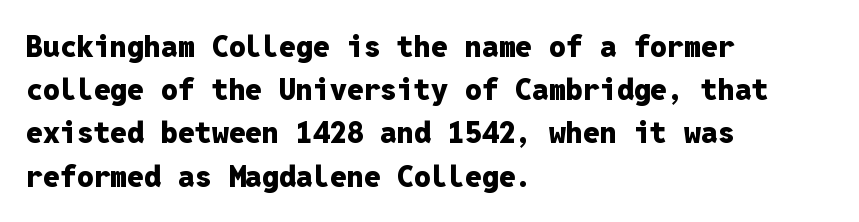
{"serif": "no", "italic": "no", "bold": "yes", "weight": "heavy", "width": "normal", "stroke_contrast": "low", "x_height": "medium", "monospaced": "yes", "underline": "no", "align": "left", "line_spacing": "normal", "line_spacing_ratio": 1.44, "letter_spacing": "normal", "letter_spacing_em": 0.0, "glyph_px": 30}
